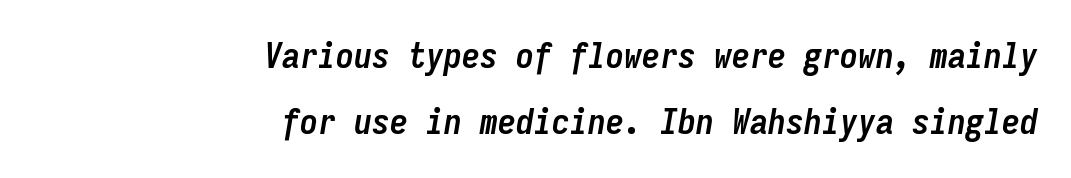
{"italic": "yes", "lean": "right", "slant_degrees": 9, "bold": "yes", "weight": "semibold", "width": "condensed", "stroke_contrast": "low", "x_height": "medium", "monospaced": "yes", "underline": "no", "align": "right", "line_spacing_ratio": 1.83, "letter_spacing": "normal", "letter_spacing_em": 0.0, "glyph_px": 36}
